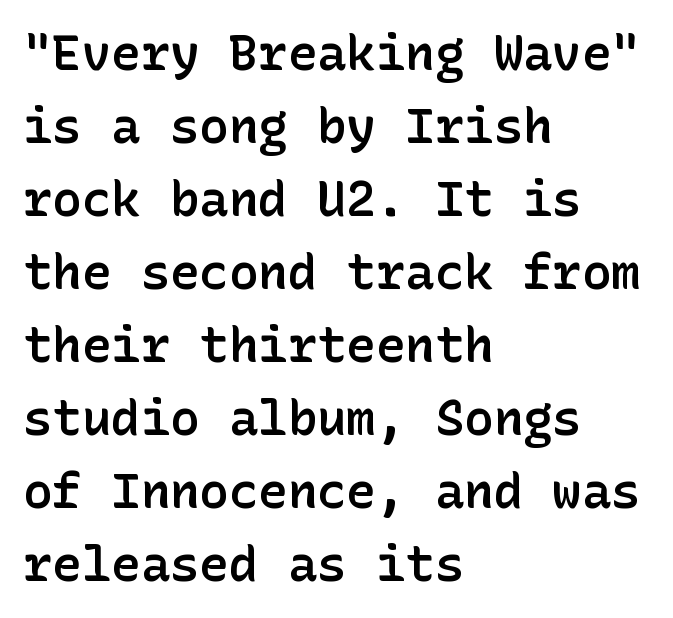
The image shows 49 px semibold sans-serif type, upright; set left-aligned, normal line spacing (1.49x), normal letter spacing, not underlined; low stroke contrast and a medium x-height.
